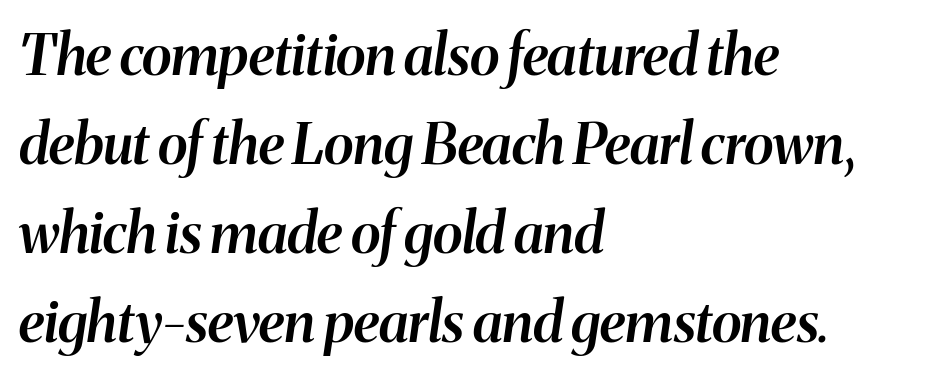
{"italic": "yes", "lean": "right", "slant_degrees": 8, "bold": "semi", "weight": "semibold", "width": "normal", "stroke_contrast": "medium", "x_height": "medium", "monospaced": "no", "underline": "no", "align": "left", "line_spacing": "normal", "line_spacing_ratio": 1.59, "letter_spacing": "normal", "letter_spacing_em": 0.0, "glyph_px": 56}
